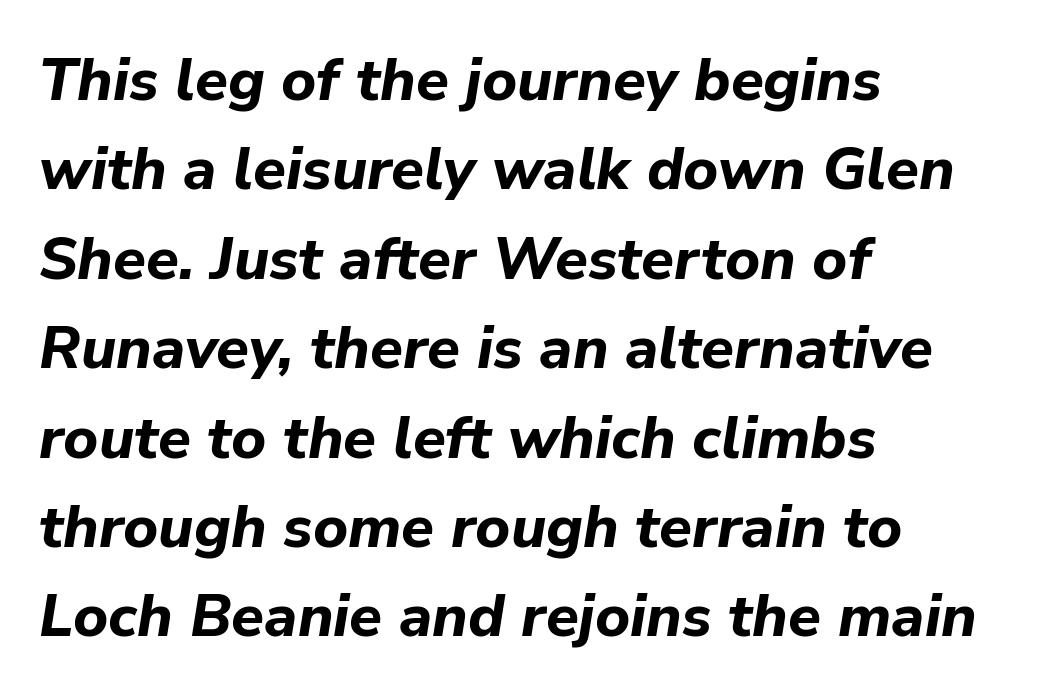
You could call the tracking neutral — neither tight nor loose. These lines were composed using italics. The lines are quadded left. Letters rest on an invisible, unmarked baseline. A typesetter would call this proportional, since set widths differ per character. Rows of type keep a routine distance in the vertical direction.
